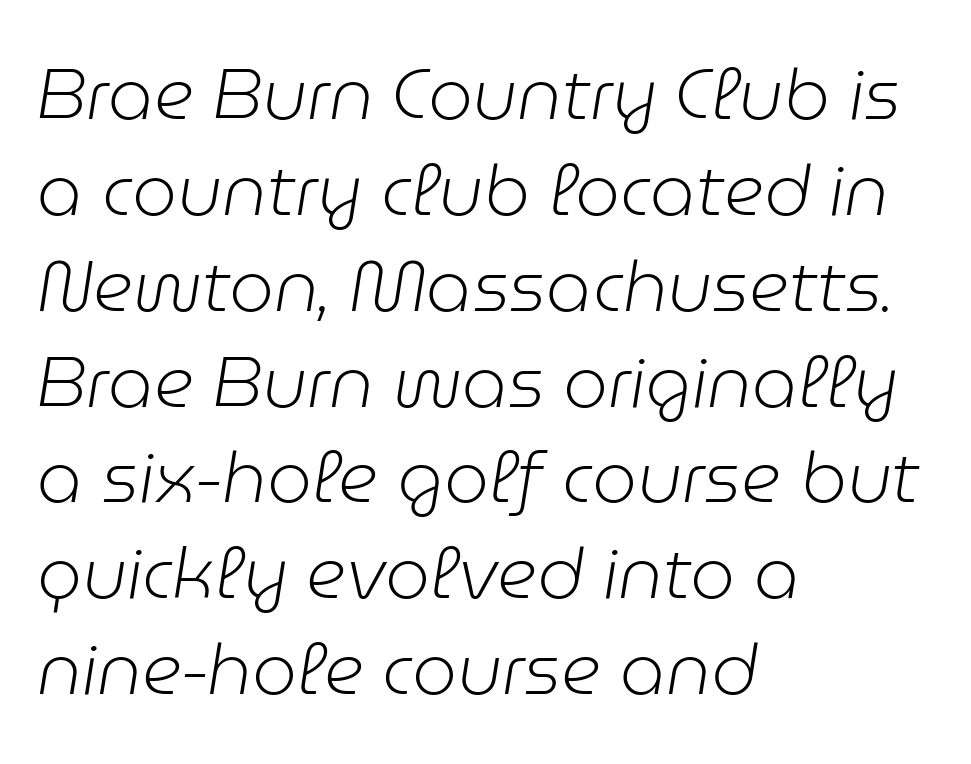
The image shows 71 px light type, italic (leaning right); set left-aligned, normal line spacing (1.35x), normal letter spacing, not underlined; low stroke contrast and a medium x-height.
